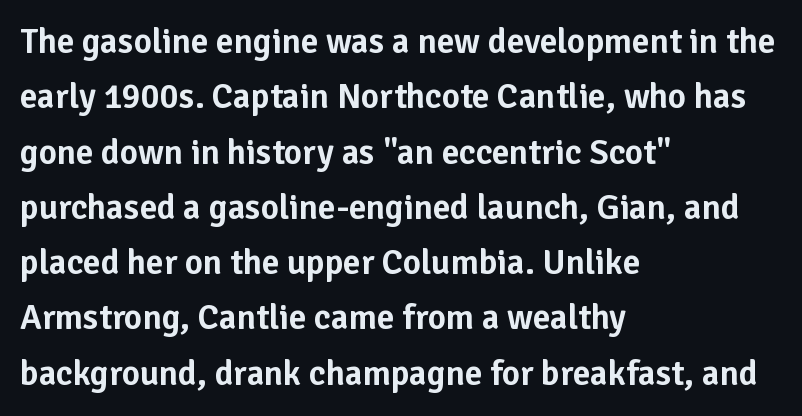
Q: Is the text italic (slanted)? A: No, it is upright.
Q: Is the typeface a serif or a sans-serif typeface? A: Sans-serif.
Q: Is the text underlined? A: No.
Q: How is the paragraph aligned? A: Left-aligned.
Q: Is the spacing between letters normal or unusually wide? A: Normal.
Q: Is the spacing between lines tight, normal or loose? A: Normal.
Q: Width (condensed, normal, or wide)? A: Normal.
Q: Stroke contrast? A: Low.
Q: x-height? A: Medium.
Q: Monospaced? A: No.
